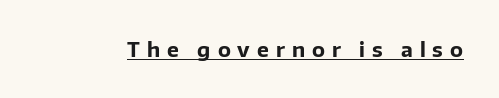
{"italic": "no", "bold": "yes", "underline": "yes", "letter_spacing": "wide", "letter_spacing_em": 0.35, "glyph_px": 20}
